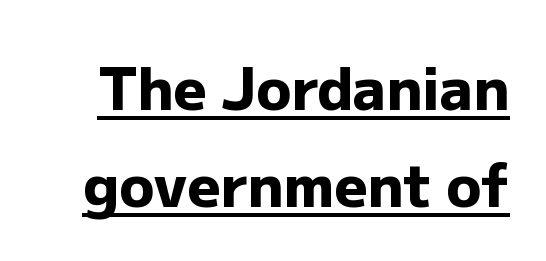
Q: Is the text bold? A: Yes.
Q: Is the text italic (slanted)? A: No, it is upright.
Q: Is the typeface a serif or a sans-serif typeface? A: Sans-serif.
Q: Is the text underlined? A: Yes.
Q: Is the spacing between letters normal or unusually wide? A: Normal.
Q: Is the spacing between lines tight, normal or loose? A: Normal.
Q: Width (condensed, normal, or wide)? A: Normal.
Q: Stroke contrast? A: Low.
Q: x-height? A: Medium.
Q: Monospaced? A: No.
